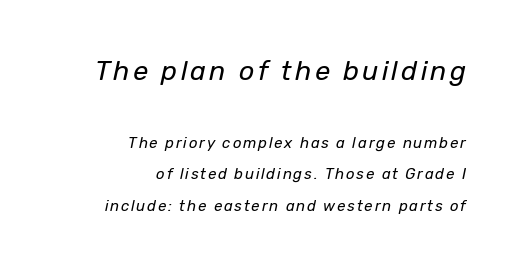
A light-to-regular cut is what we see here. Every character sits at an angle, as italics do. Here the first block reads like a headline and the second like body copy. Summary of vertical rhythm: relaxed, with wide interline spacing. The glyphs are unaccompanied by any horizontal stroke below them. A flush-right, rag-left setting is used for this passage.
